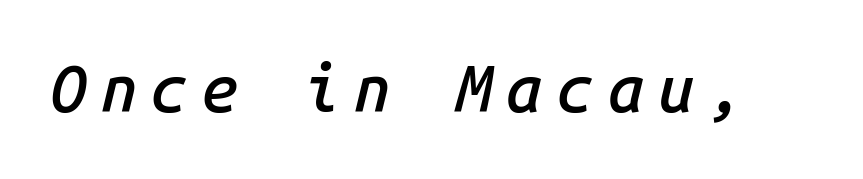
Spacing between characters has been opened up far beyond the box default. Every character here occupies the same horizontal width, giving the sample a typewriter-like rhythm. Would a proofreader flag this as italicized? Yes. Words float on clear page, feet unadorned.
